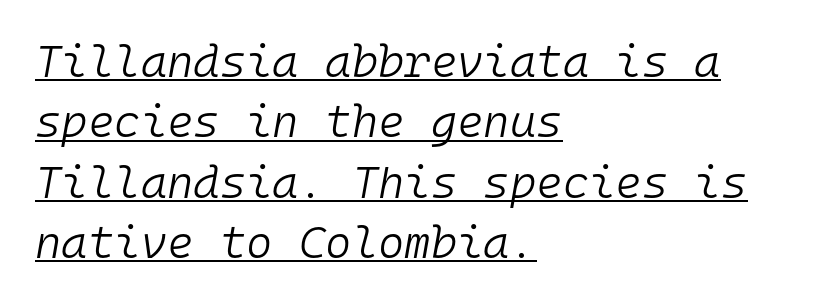
Q: Is the text bold? A: No.
Q: Is the text italic (slanted)? A: Yes, it leans right by about 10 degrees.
Q: Is the text underlined? A: Yes.
Q: How is the paragraph aligned? A: Left-aligned.
Q: Is the spacing between letters normal or unusually wide? A: Normal.
Q: Is the spacing between lines tight, normal or loose? A: Normal.
Q: Width (condensed, normal, or wide)? A: Normal.
Q: Stroke contrast? A: Low.
Q: x-height? A: Medium.
Q: Monospaced? A: Yes.
